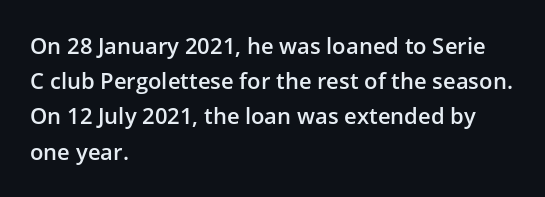
Q: Is the text bold? A: Semi-bold.
Q: Is the text italic (slanted)? A: No, it is upright.
Q: Is the text underlined? A: No.
Q: How is the paragraph aligned? A: Left-aligned.
Q: Is the spacing between letters normal or unusually wide? A: Normal.
Q: Is the spacing between lines tight, normal or loose? A: Normal.
